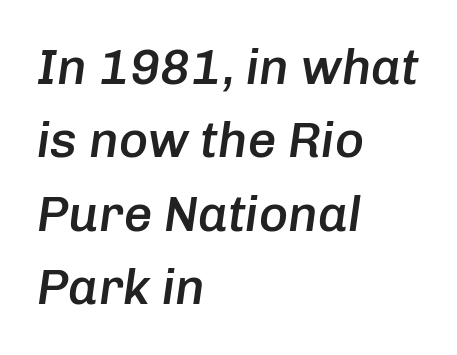
Q: Is the text bold? A: Semi-bold.
Q: Is the text italic (slanted)? A: Yes, it leans right by about 8 degrees.
Q: Is the text underlined? A: No.
Q: How is the paragraph aligned? A: Left-aligned.
Q: Is the spacing between letters normal or unusually wide? A: Normal.
Q: Is the spacing between lines tight, normal or loose? A: Normal.
Q: Width (condensed, normal, or wide)? A: Normal.
Q: Stroke contrast? A: Low.
Q: x-height? A: Medium.
Q: Monospaced? A: No.
